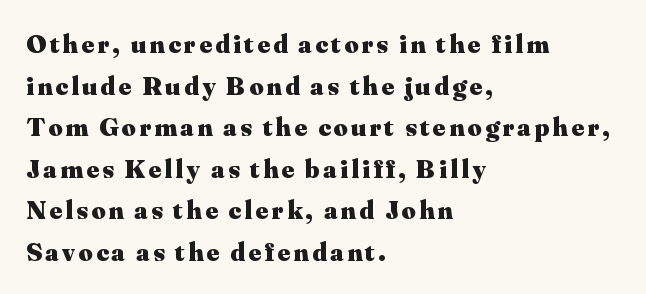
{"italic": "no", "bold": "yes", "underline": "no", "align": "left", "line_spacing": "normal", "line_spacing_ratio": 1.54, "glyph_px": 27}
